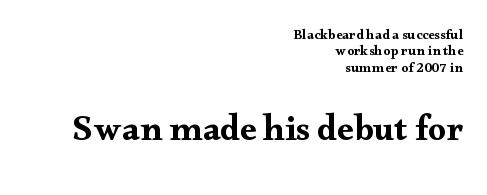
The image shows 36 px wide serif type, upright; set right-aligned, line spacing 1.17x, normal letter spacing, not underlined; the second (bottom) block is 2.57x larger; medium stroke contrast and a small x-height.
